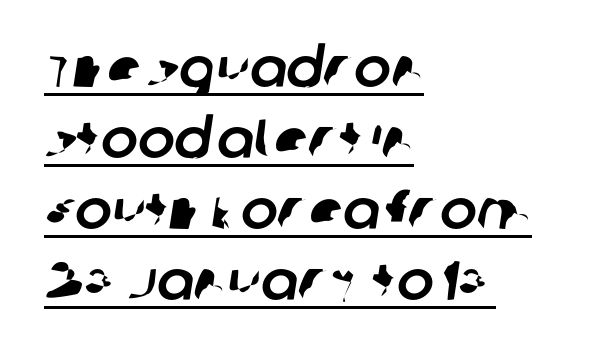
{"serif": "no", "width": "normal", "stroke_contrast": "low", "x_height": "large", "monospaced": "no", "underline": "yes", "align": "left", "line_spacing": "normal", "line_spacing_ratio": 1.29, "letter_spacing": "normal", "letter_spacing_em": 0.0, "glyph_px": 55}
